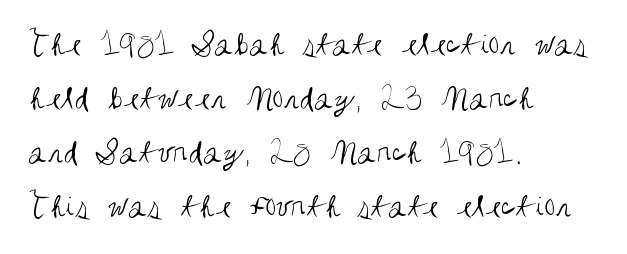
{"serif": "no", "bold": "no", "weight": "regular", "width": "condensed", "stroke_contrast": "medium", "x_height": "large", "monospaced": "no", "underline": "no", "align": "left", "line_spacing": "normal", "line_spacing_ratio": 1.54, "letter_spacing": "normal", "letter_spacing_em": 0.0, "glyph_px": 35}
